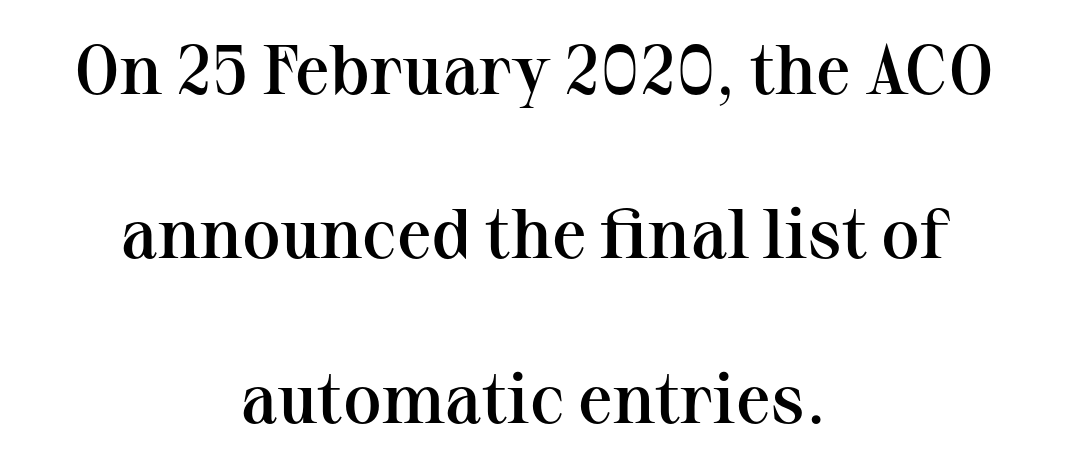
Q: Is the text bold? A: Semi-bold.
Q: Is the text italic (slanted)? A: No, it is upright.
Q: Is the typeface a serif or a sans-serif typeface? A: Serif.
Q: Is the text underlined? A: No.
Q: How is the paragraph aligned? A: Centered.
Q: Is the spacing between letters normal or unusually wide? A: Normal.
Q: Is the spacing between lines tight, normal or loose? A: Loose.
Q: Width (condensed, normal, or wide)? A: Normal.
Q: Stroke contrast? A: Medium.
Q: x-height? A: Medium.
Q: Monospaced? A: No.
